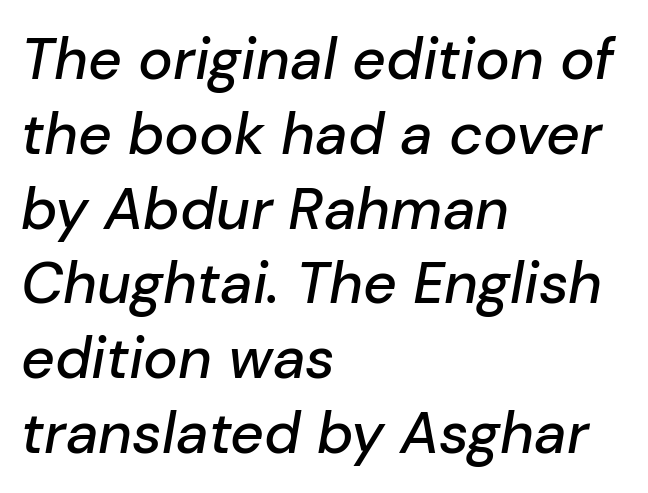
Q: Is the text italic (slanted)? A: Yes, it leans right by about 10 degrees.
Q: Is the text underlined? A: No.
Q: How is the paragraph aligned? A: Left-aligned.
Q: Is the spacing between letters normal or unusually wide? A: Normal.
Q: Is the spacing between lines tight, normal or loose? A: Normal.
Q: Width (condensed, normal, or wide)? A: Normal.
Q: Stroke contrast? A: Low.
Q: x-height? A: Medium.
Q: Monospaced? A: No.
